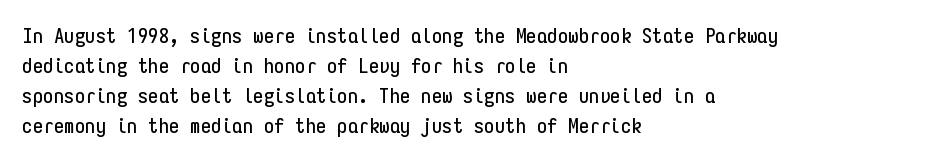
The image shows 21 px text type, upright; set left-aligned, normal line spacing (1.43x), normal letter spacing, not underlined.
